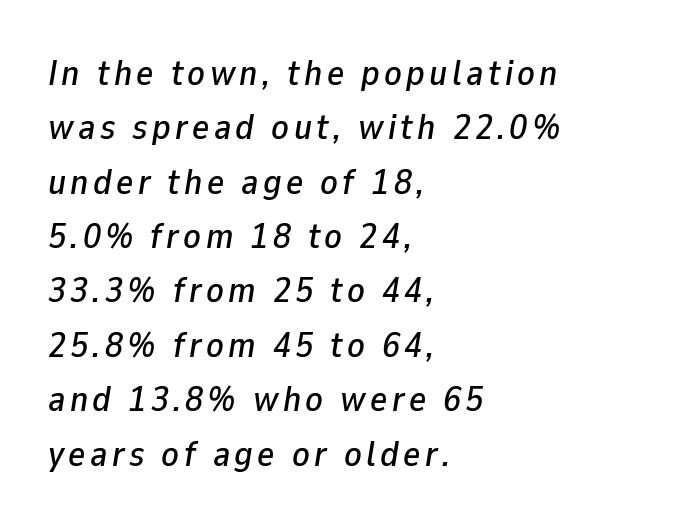
{"italic": "yes", "lean": "right", "slant_degrees": 9, "width": "normal", "stroke_contrast": "low", "x_height": "medium", "monospaced": "no", "underline": "no", "align": "left", "line_spacing": "normal", "line_spacing_ratio": 1.51, "glyph_px": 36}
